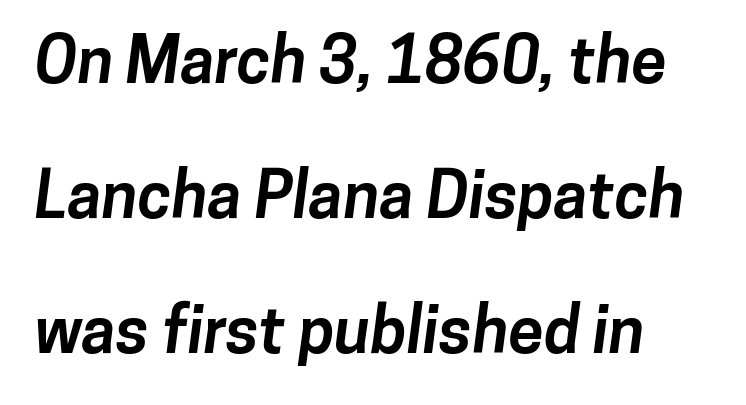
The image shows 64 px bold sans-serif type; set loose line spacing (2.11x), normal letter spacing, not underlined; low stroke contrast and a medium x-height.
